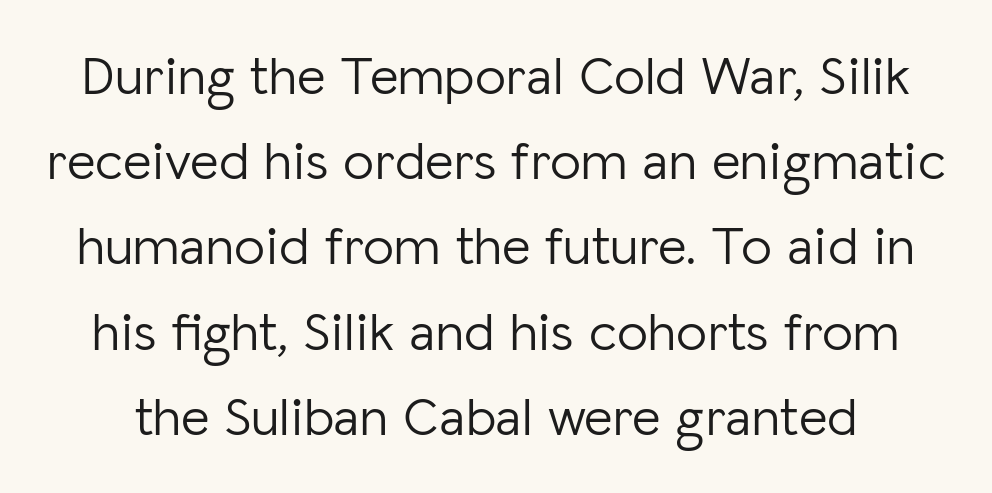
The image shows 55 px light sans-serif type, upright; set normal line spacing (1.55x), normal letter spacing, not underlined; low stroke contrast and a medium x-height.
